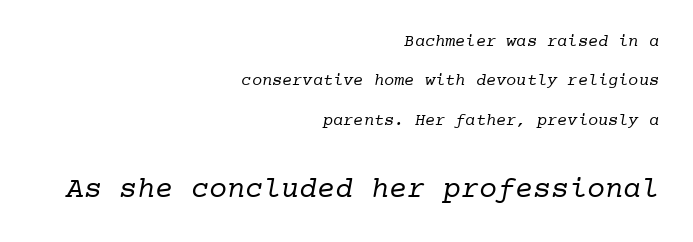
The image shows 30 px regular-weight serif type, monospaced; set right-aligned, loose line spacing (2.32x), normal letter spacing, not underlined; the second (bottom) block is 1.76x larger; low stroke contrast and a medium x-height.
